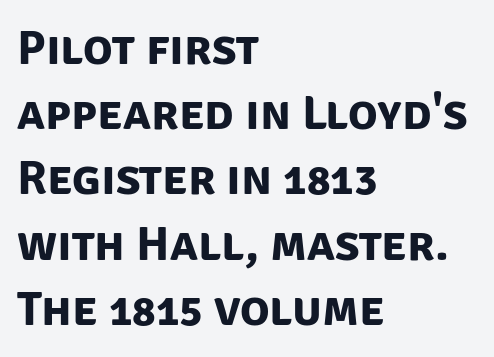
{"serif": "no", "bold": "yes", "weight": "bold", "width": "normal", "stroke_contrast": "low", "x_height": "large", "monospaced": "no", "underline": "no", "align": "left", "line_spacing": "normal", "line_spacing_ratio": 1.33, "letter_spacing": "normal", "letter_spacing_em": 0.0, "glyph_px": 49}
